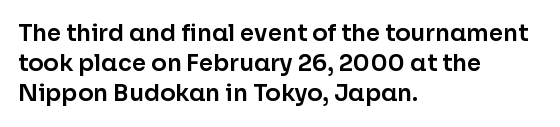
The image shows 23 px text type, upright; set left-aligned, normal line spacing (1.31x), normal letter spacing, not underlined.
